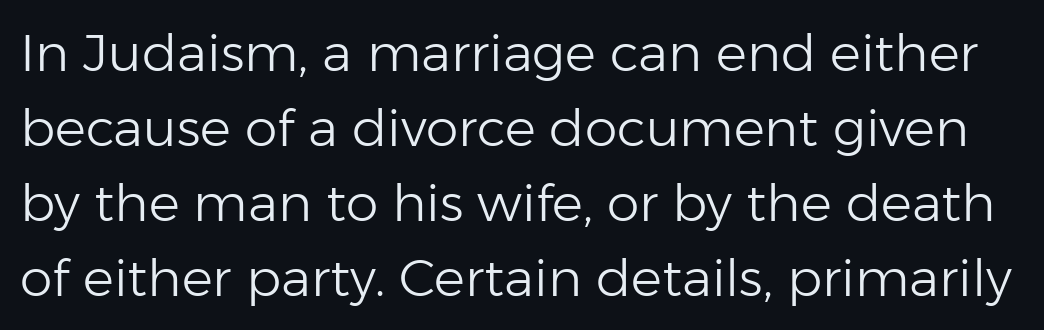
The passage shown is typed in a proportional face where columns would drift. Characters remain perfectly vertical along every line. There is no visible air inserted between adjacent glyphs. Has an underline been added? It has not.
